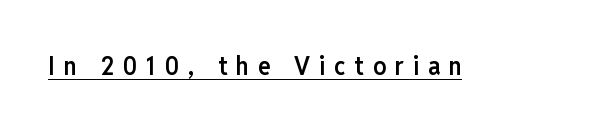
The image shows 26 px text type, upright; set unusually wide letter spacing (+0.34 em), underlined.
